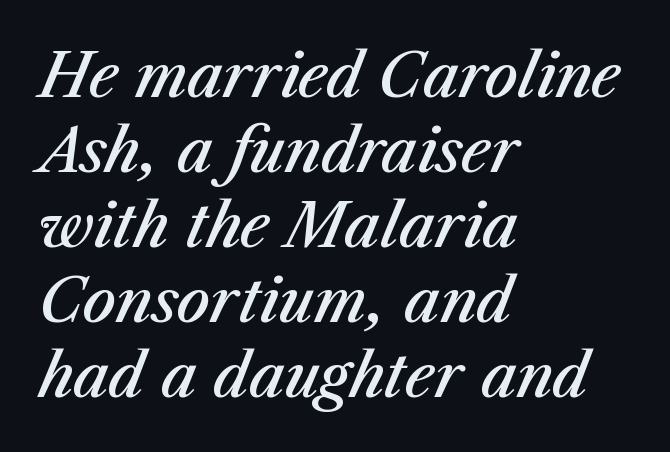
What weight is shown? A semibold, between regular and bold. Character widths vary here, with narrow letters taking less room than wide ones. Lines of text with bare space underneath. The line texture is even and compact thanks to regular tracking. The font's italic variant was chosen for this text.
